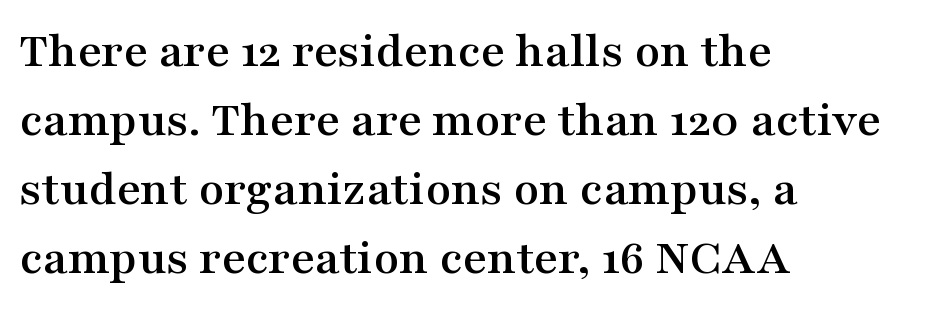
The image shows 52 px wide serif type, upright; set left-aligned, normal line spacing (1.33x), normal letter spacing, not underlined; medium stroke contrast and a medium x-height.
